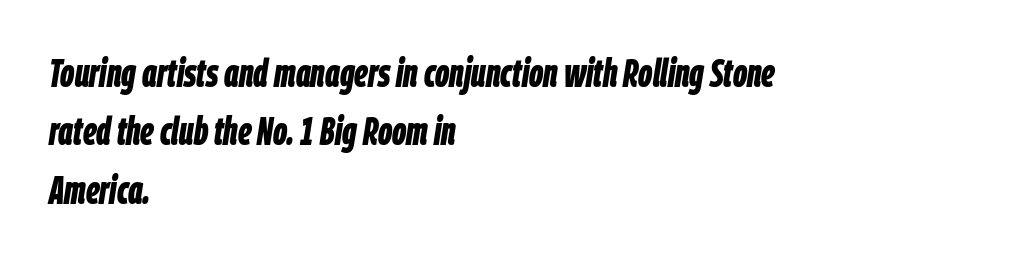
{"italic": "yes", "lean": "right", "slant_degrees": 9, "bold": "yes", "weight": "bold", "width": "condensed", "stroke_contrast": "low", "x_height": "large", "monospaced": "no", "underline": "no", "align": "left", "line_spacing": "normal", "line_spacing_ratio": 1.5, "letter_spacing": "normal", "letter_spacing_em": 0.0, "glyph_px": 39}
